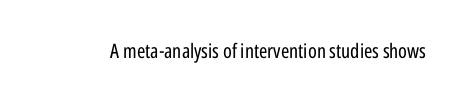
Q: Is the text bold? A: No.
Q: Is the text italic (slanted)? A: No, it is upright.
Q: Is the text underlined? A: No.
Q: Is the spacing between letters normal or unusually wide? A: Normal.
